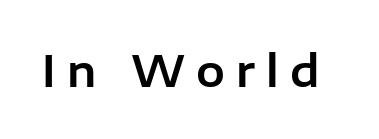
{"serif": "no", "italic": "no", "width": "normal", "stroke_contrast": "low", "x_height": "medium", "monospaced": "no", "underline": "no", "letter_spacing": "wide", "letter_spacing_em": 0.26, "glyph_px": 43}
